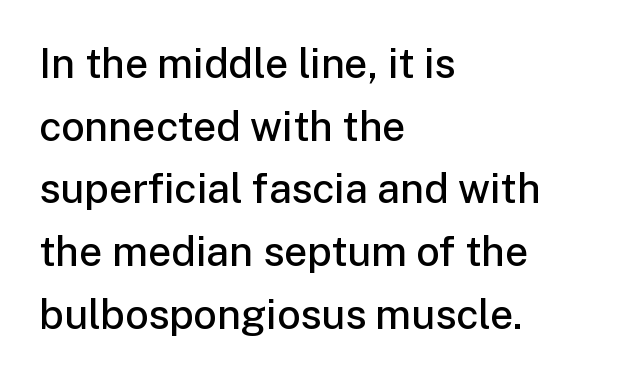
{"serif": "no", "italic": "no", "bold": "semi", "weight": "semibold", "width": "normal", "stroke_contrast": "low", "x_height": "medium", "monospaced": "no", "underline": "no", "align": "left", "line_spacing": "normal", "line_spacing_ratio": 1.53, "letter_spacing": "normal", "letter_spacing_em": 0.0, "glyph_px": 41}
